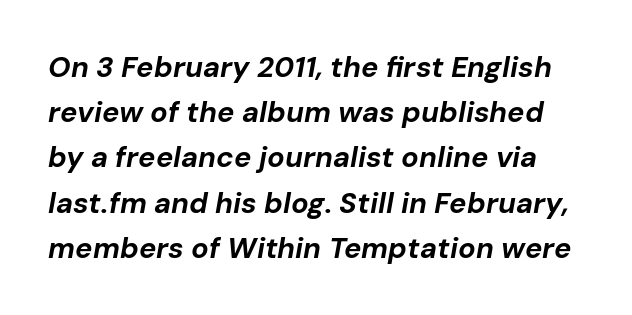
I'd describe the lettering as bold — thick and assertive. The axis of the letterforms is tilted away from vertical. The line-height multiplier appears to be the usual default. Note the varied advance widths — an 'i' is clearly narrower than an 'm'. Just letters on the line, the space beneath them empty.
